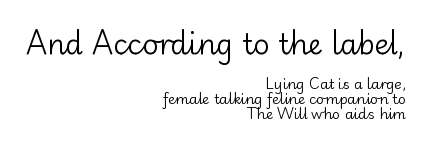
{"serif": "no", "italic": "no", "bold": "no", "weight": "regular", "width": "normal", "stroke_contrast": "low", "x_height": "small", "monospaced": "no", "underline": "no", "align": "right", "line_spacing": "tight", "line_spacing_ratio": 1.09, "letter_spacing": "normal", "letter_spacing_em": 0.0, "larger_block": "first", "size_ratio": 2.0, "glyph_px": 28}
